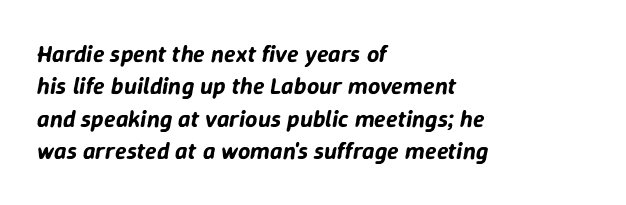
Q: Is the text italic (slanted)? A: Yes, it leans right by about 9 degrees.
Q: Is the text underlined? A: No.
Q: How is the paragraph aligned? A: Left-aligned.
Q: Is the spacing between letters normal or unusually wide? A: Normal.
Q: Is the spacing between lines tight, normal or loose? A: Normal.
